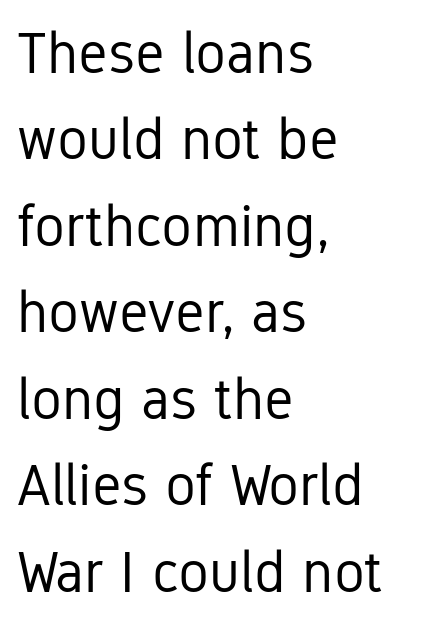
{"serif": "no", "italic": "no", "bold": "no", "weight": "regular", "width": "condensed", "stroke_contrast": "low", "x_height": "medium", "monospaced": "no", "underline": "no", "align": "left", "line_spacing": "normal", "line_spacing_ratio": 1.49, "letter_spacing": "normal", "letter_spacing_em": 0.0, "glyph_px": 58}
